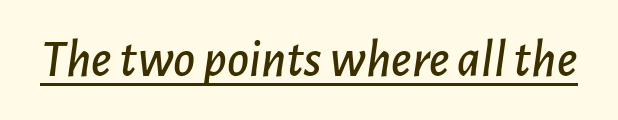
Like a heading marked for emphasis, these lines bear an underscore. The horizontal fit of the characters is conventional and even. Spacing verdict: proportional, widths tailored to each character. The axis of the letterforms is tilted away from vertical.
